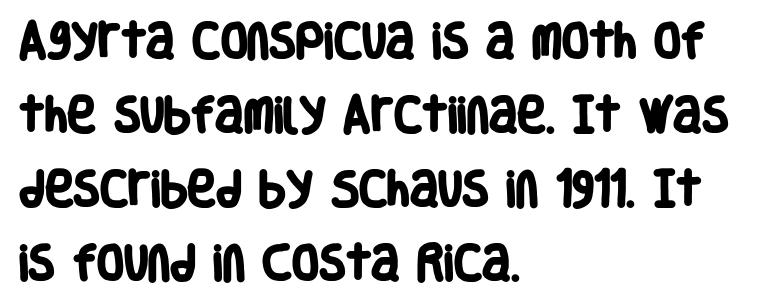
{"serif": "no", "bold": "yes", "weight": "heavy", "width": "condensed", "stroke_contrast": "low", "x_height": "large", "monospaced": "no", "underline": "no", "align": "left", "line_spacing": "loose", "line_spacing_ratio": 1.9, "letter_spacing": "normal", "letter_spacing_em": 0.0, "glyph_px": 39}
